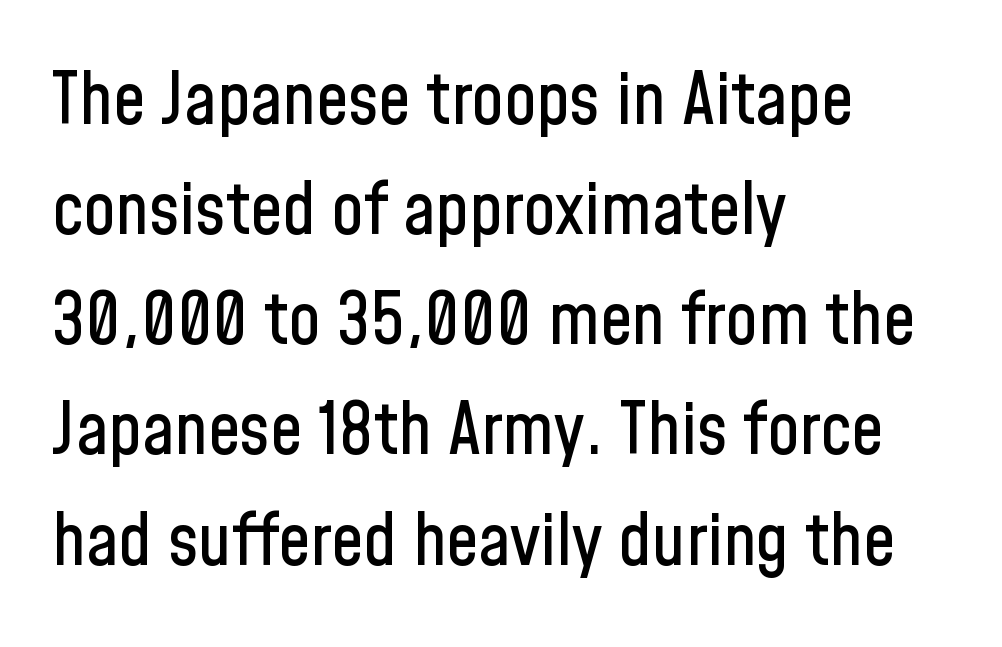
{"serif": "no", "italic": "no", "width": "condensed", "stroke_contrast": "low", "x_height": "medium", "monospaced": "no", "underline": "no", "align": "left", "line_spacing": "normal", "line_spacing_ratio": 1.53, "letter_spacing": "normal", "letter_spacing_em": 0.0, "glyph_px": 72}
